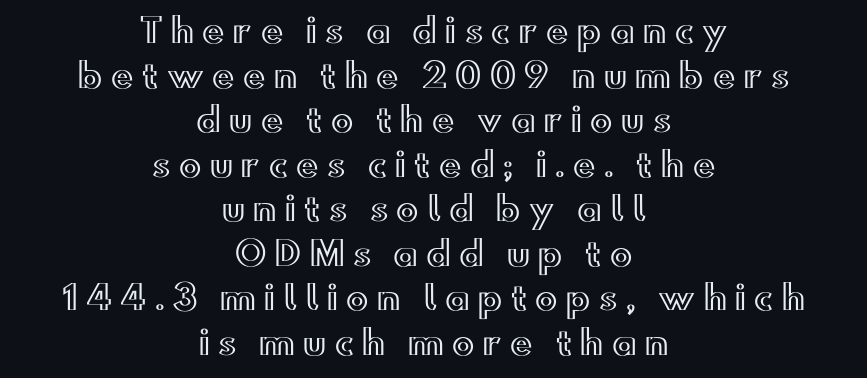
The rendering uses natural spacing where letterforms have individual widths. Each line is balanced around a shared central axis. The glyphs are unaccompanied by any horizontal stroke below them. Display-style spreading of the glyphs; the letterfit is very open. In terms of posture, this sample is upright. Regarding leading, the lines here are spaced in the standard way.
